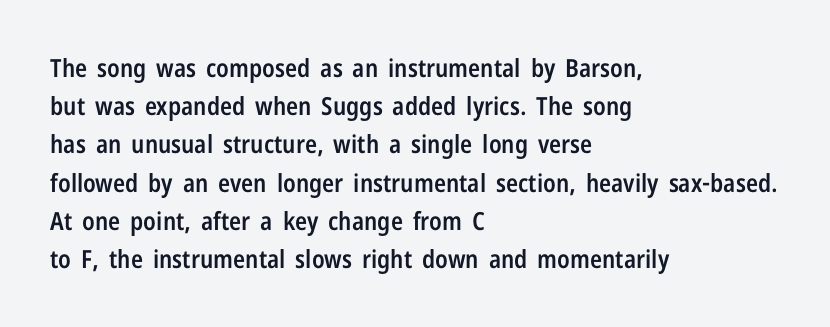
The image shows 25 px text type, upright; set left-aligned, normal line spacing (1.53x), normal letter spacing, not underlined.
